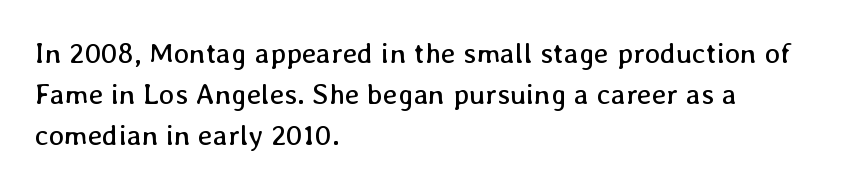
The image shows 29 px regular-weight type, upright; set left-aligned, normal line spacing (1.42x), normal letter spacing, not underlined; low stroke contrast and a medium x-height.
